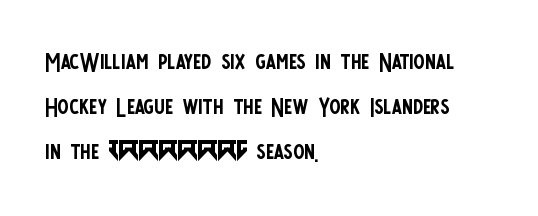
Reading down the column, the eye jumps a familiar distance to each next line. Think standard paragraph weight, or any step lighter than that. Note the varied advance widths — an 'i' is clearly narrower than an 'm'. It's the straight-up-and-down kind of type. The gaps between neighbouring characters are ordinary and unremarkable.
